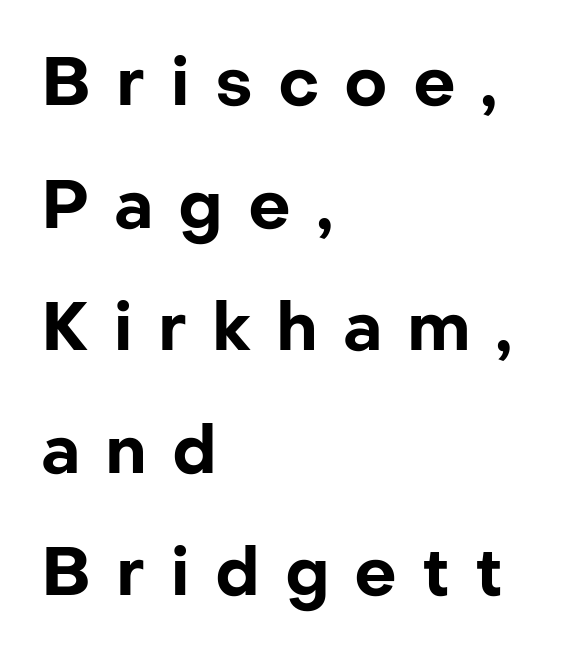
The image shows 67 px bold sans-serif type, upright; set left-aligned, line spacing 1.83x, unusually wide letter spacing (+0.37 em), not underlined; low stroke contrast and a medium x-height.
